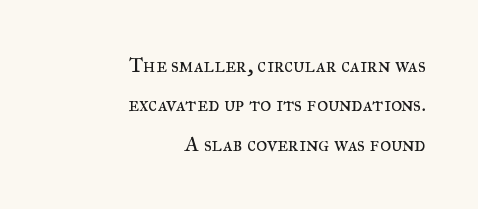
How are the letters spaced? Ordinarily, with no added tracking. A light-to-regular cut is what we see here. A bare baseline throughout the passage. The text block is weighted toward the right margin, trailing off unevenly leftward.
